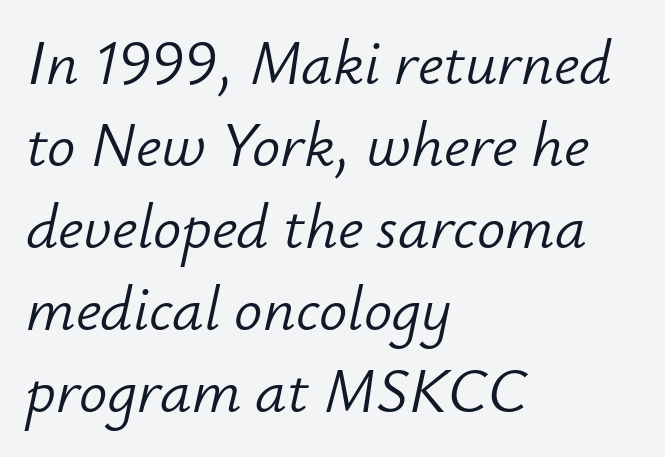
What stands out about the letter spacing? Nothing — it is the standard amount. Compared with a typical body face, this is equally light or lighter still. If you drew a line through each stem, it would be angled. You could not count columns in this text — the font is proportionally spaced. Words float on clear page, feet unadorned. A student would call this left alignment; a typographer would say flush left, rag right.
